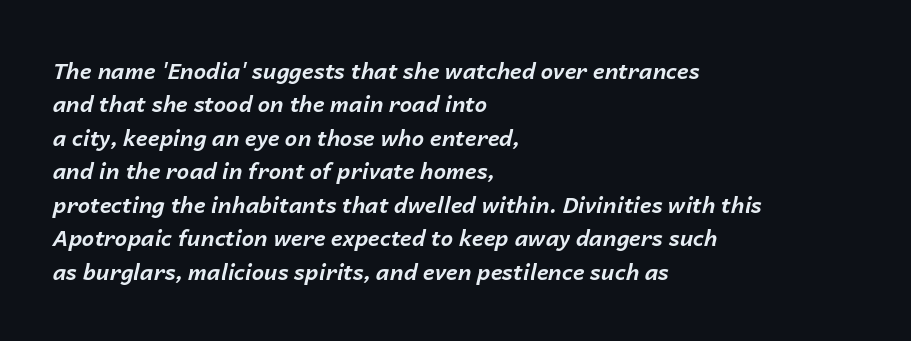
Standard letterfit; no display-style spreading of the glyphs. Quick note: underline off. Designer's note — italics engaged. The lines in this sample share a left origin and differ only in where they stop.
